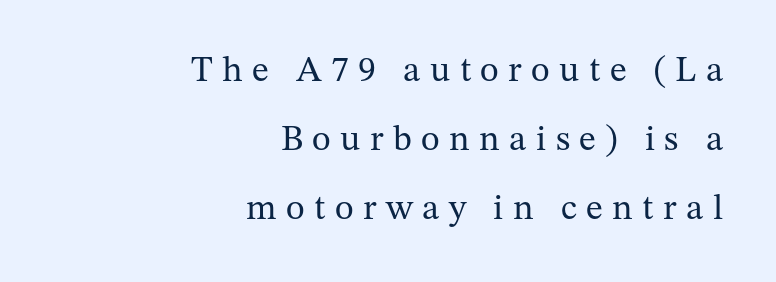
Q: Is the text bold? A: No.
Q: Is the text italic (slanted)? A: No, it is upright.
Q: Is the typeface a serif or a sans-serif typeface? A: Serif.
Q: Is the text underlined? A: No.
Q: How is the paragraph aligned? A: Right-aligned.
Q: Is the spacing between letters normal or unusually wide? A: Unusually wide.
Q: Is the spacing between lines tight, normal or loose? A: Loose.
Q: Width (condensed, normal, or wide)? A: Normal.
Q: Stroke contrast? A: Medium.
Q: x-height? A: Medium.
Q: Monospaced? A: No.
